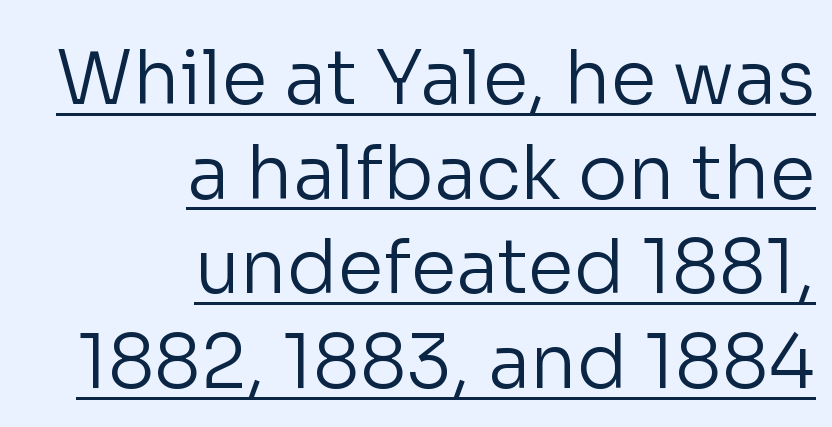
Q: Is the text bold? A: No.
Q: Is the text italic (slanted)? A: No, it is upright.
Q: Is the typeface a serif or a sans-serif typeface? A: Sans-serif.
Q: Is the text underlined? A: Yes.
Q: How is the paragraph aligned? A: Right-aligned.
Q: Is the spacing between letters normal or unusually wide? A: Normal.
Q: Is the spacing between lines tight, normal or loose? A: Normal.
Q: Width (condensed, normal, or wide)? A: Normal.
Q: Stroke contrast? A: Low.
Q: x-height? A: Medium.
Q: Monospaced? A: No.
